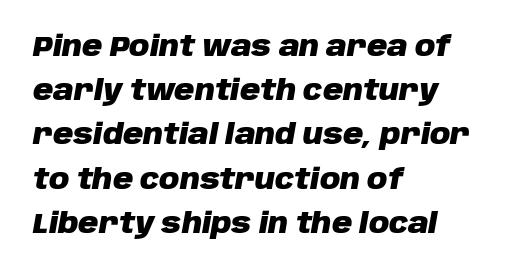
The letters sit at their default tracking, neither squeezed nor spread. The block of text has a typical density, with ordinary space between rows. These lines carry a lot of weight — the face is fully bold. Honestly, there is no underline to notice here at all.
